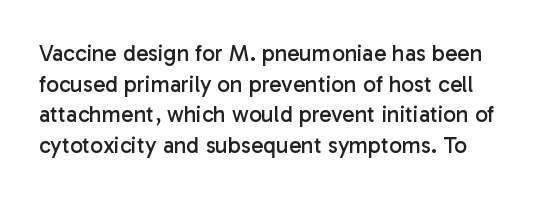
Q: Is the text bold? A: No.
Q: Is the text italic (slanted)? A: No, it is upright.
Q: Is the text underlined? A: No.
Q: Is the spacing between letters normal or unusually wide? A: Normal.
Q: Is the spacing between lines tight, normal or loose? A: Normal.
